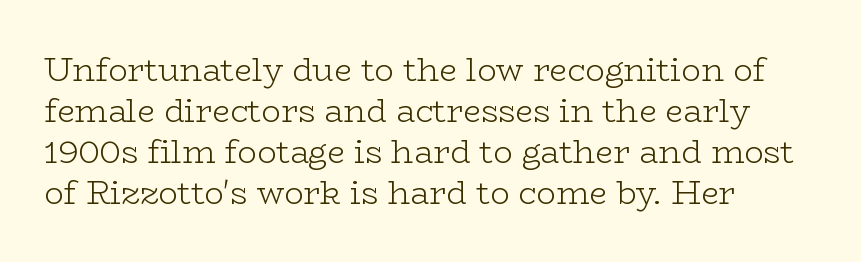
Think standard paragraph weight, or any step lighter than that. Left-aligned paragraph, ragged on the right. Unlike italic type, these characters show no tilt at all. A typesetter would label this face a serif.
